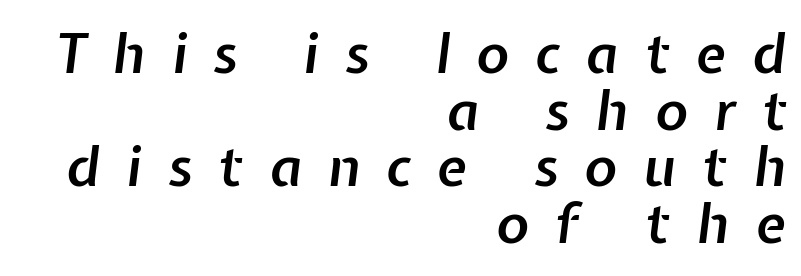
The image shows 55 px semibold type, italic (leaning right); set right-aligned, tight line spacing (1.03x), unusually wide letter spacing (+0.48 em), not underlined; low stroke contrast and a medium x-height.
